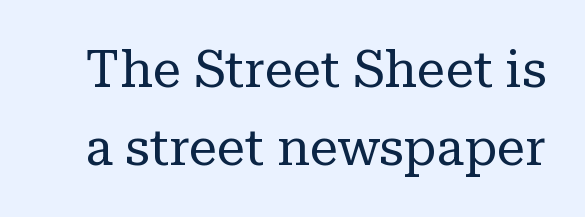
Unlike a clean sans, this face finishes its strokes with serifs. The space directly below the letters is spotless. Ascenders rise straight up at ninety degrees. Students, observe: this is what conventionally led text looks like. The passage shown has conventional tracking throughout. This sample has the flowing, uneven cadence of proportional lettering.
